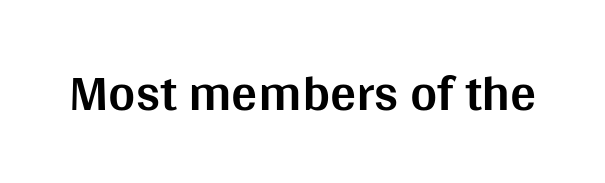
The image shows 52 px bold sans-serif type, upright; set normal letter spacing, not underlined; medium stroke contrast and a large x-height.
